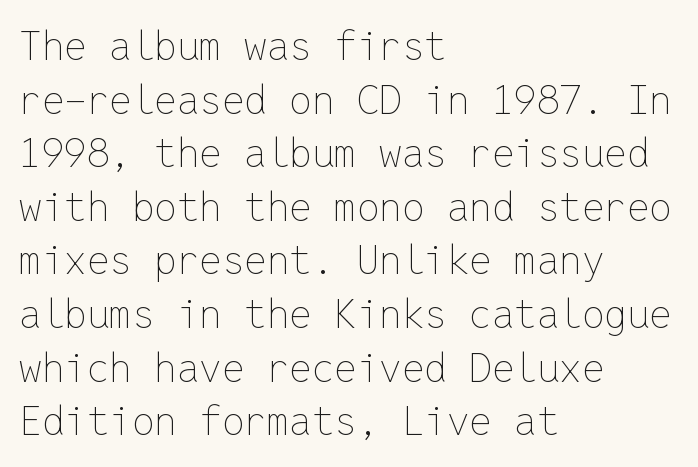
The image shows 40 px thin type, upright, monospaced; set left-aligned, normal line spacing (1.34x), normal letter spacing, not underlined; low stroke contrast and a medium x-height.
